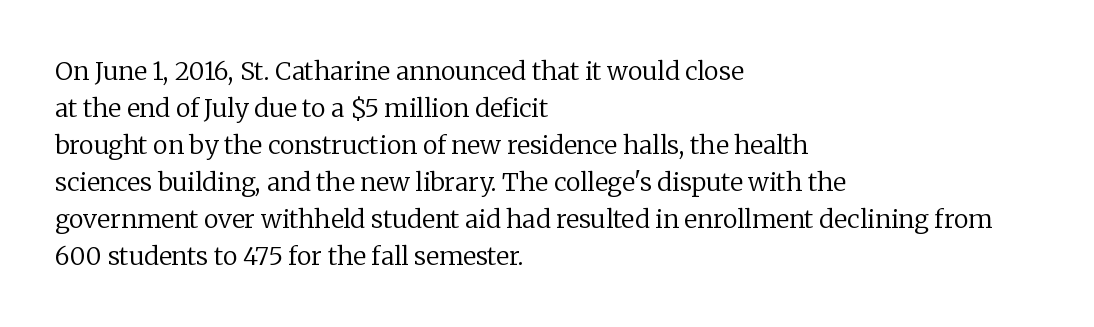
The image shows 25 px text type, upright; set left-aligned, normal line spacing (1.48x), normal letter spacing, not underlined.
